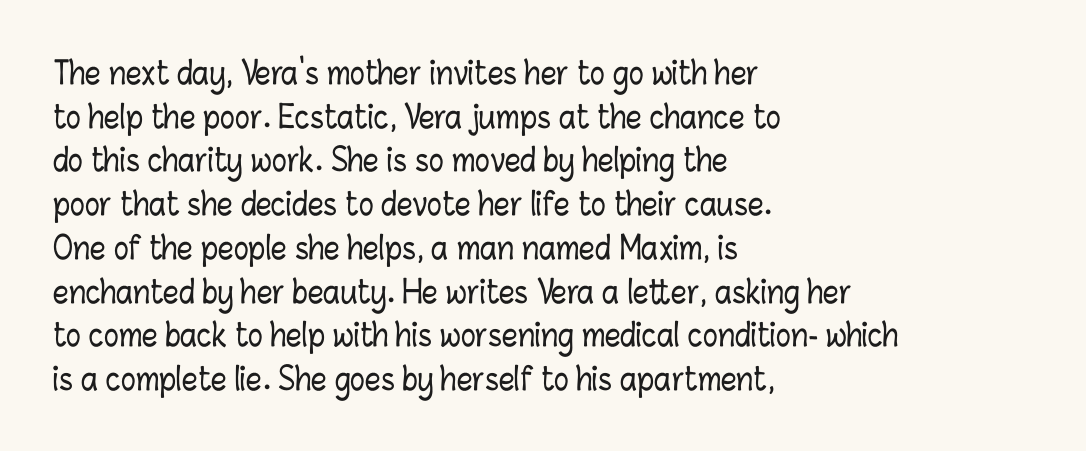
Nobody drew a line under any word here. When letters stand straight like this, we call the style roman or upright. Students, observe: this is what conventionally led text looks like. Visually the block forms a straight wall on the left and a jagged coastline on the right. Each letter keeps its own natural width here, so spacing adapts to shape. The rendering keeps characters at their native spacing.
